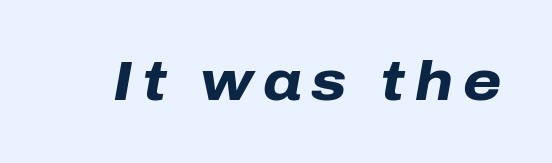
{"italic": "yes", "lean": "right", "slant_degrees": 10, "bold": "yes", "weight": "heavy", "width": "normal", "stroke_contrast": "low", "x_height": "medium", "monospaced": "no", "underline": "no", "glyph_px": 55}
